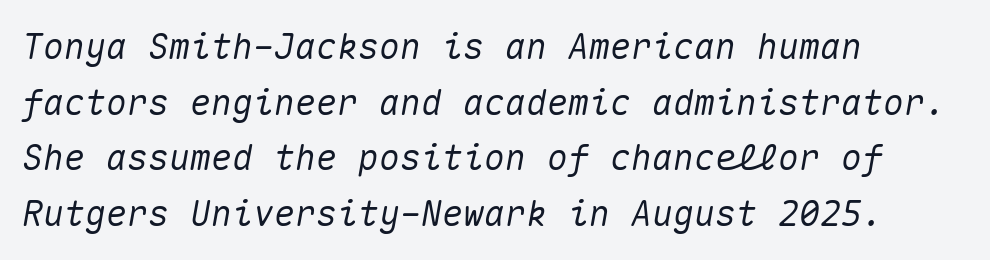
Looks like terminal output: every glyph gets an equal slot. Whoever set this chose a conventional vertical rhythm. Yep, that's italic — everything's leaning. Letters rest on an invisible, unmarked baseline. The setting favours the left margin, as ordinary paragraphs usually do. These lines keep a tight, regular rhythm from letter to letter.
